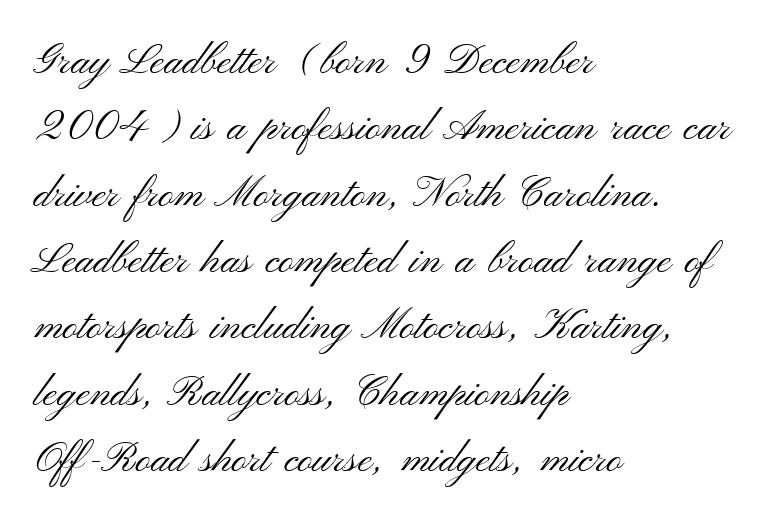
Q: Is the text bold? A: No.
Q: Is the text italic (slanted)? A: Yes.
Q: Is the typeface a serif or a sans-serif typeface? A: Sans-serif.
Q: Is the text underlined? A: No.
Q: How is the paragraph aligned? A: Left-aligned.
Q: Is the spacing between letters normal or unusually wide? A: Normal.
Q: Is the spacing between lines tight, normal or loose? A: Normal.
Q: Width (condensed, normal, or wide)? A: Wide.
Q: Stroke contrast? A: Medium.
Q: x-height? A: Small.
Q: Monospaced? A: No.
